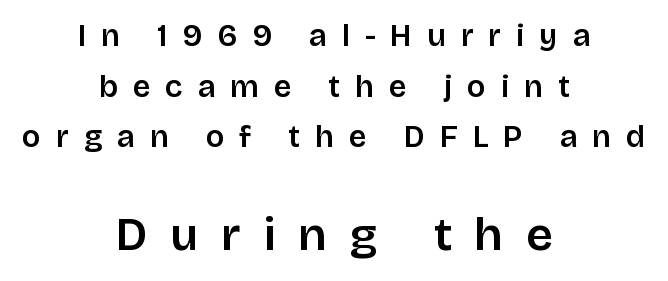
The image shows 47 px sans-serif type, upright; set centered, normal line spacing (1.63x), unusually wide letter spacing (+0.48 em), not underlined; the second (bottom) block is 1.52x larger; low stroke contrast and a large x-height.
